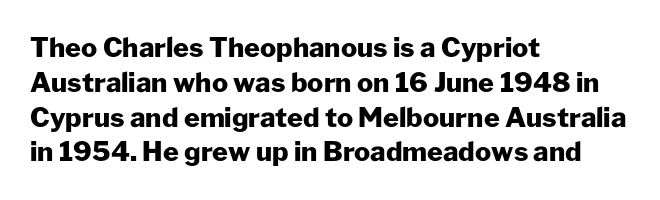
The image shows 27 px bold type, upright; set left-aligned, normal line spacing (1.29x), normal letter spacing, not underlined.
